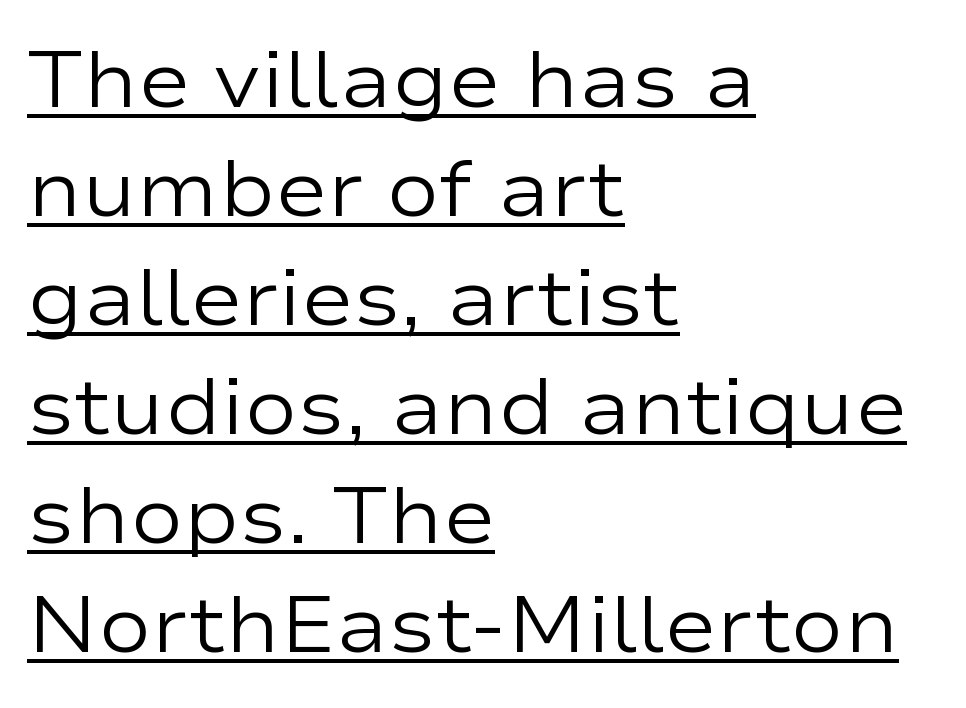
In terms of posture, this sample is upright. Here the designer chose a conventional face with non-uniform glyph widths. The lines sit at an ordinary, default distance from one another. This rendering features underlined lettering. Tracking value appears to be zero — textbook default spacing. Reading down the block, your eye returns to a fixed left position each line.
